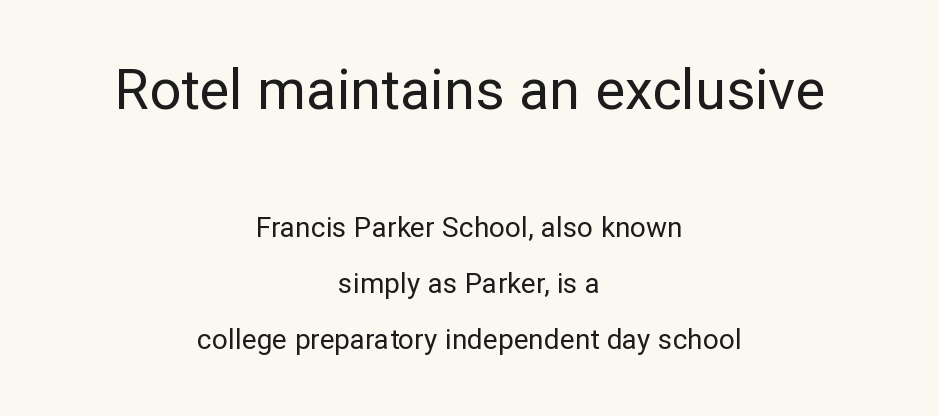
The letters look calm and open, with moderate or lighter stems. This is the regular roman posture of the typeface. The designer went with a sans here, leaving each stem footless. One-word summary of the alignment: center. This sample has the flowing, uneven cadence of proportional lettering.
